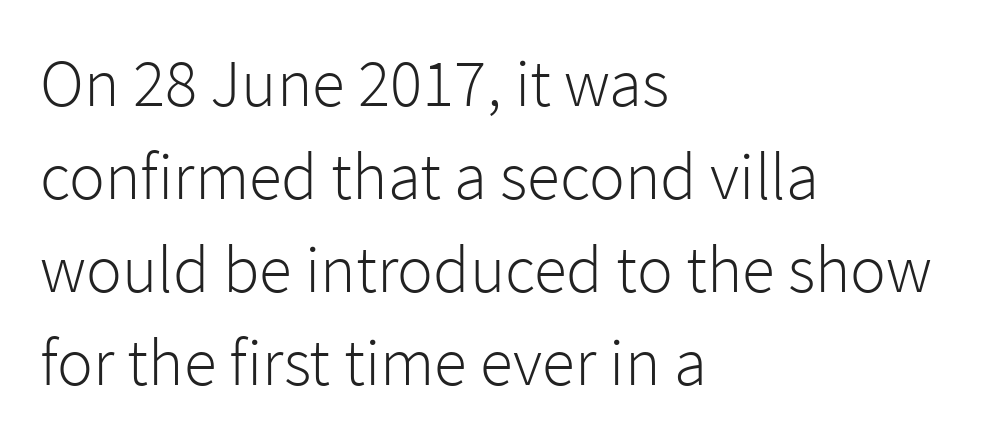
{"serif": "no", "italic": "no", "bold": "no", "weight": "light", "width": "normal", "stroke_contrast": "low", "x_height": "medium", "monospaced": "no", "underline": "no", "align": "left", "line_spacing": "normal", "line_spacing_ratio": 1.39, "letter_spacing": "normal", "letter_spacing_em": 0.0, "glyph_px": 67}
